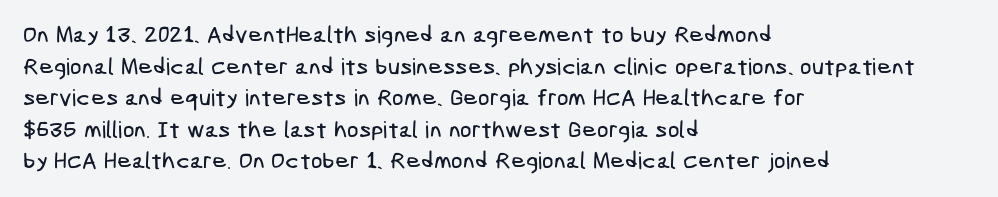
The image shows 23 px text type; set left-aligned, normal line spacing (1.37x), normal letter spacing, not underlined.
